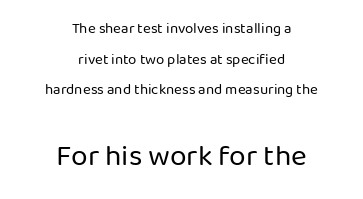
Is this a heavy cut? Hardly; it is regular or lighter. Where is the straight margin? There isn't one; the lines are centered. No italicization has been applied; the sample stays upright. The type is set solid horizontally, with unmodified tracking. The rendering uses natural spacing where letterforms have individual widths. This is sans-serif lettering, the kind often seen on screens and signage.
